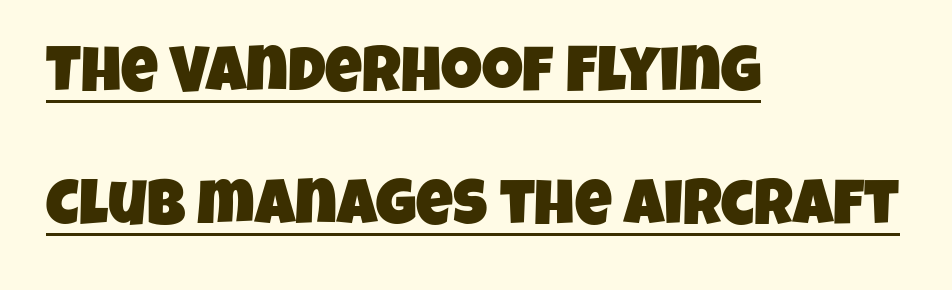
Q: Is the typeface a serif or a sans-serif typeface? A: Sans-serif.
Q: Is the text underlined? A: Yes.
Q: How is the paragraph aligned? A: Left-aligned.
Q: Is the spacing between letters normal or unusually wide? A: Normal.
Q: Is the spacing between lines tight, normal or loose? A: Loose.
Q: Width (condensed, normal, or wide)? A: Condensed.
Q: Stroke contrast? A: Low.
Q: x-height? A: Large.
Q: Monospaced? A: No.
